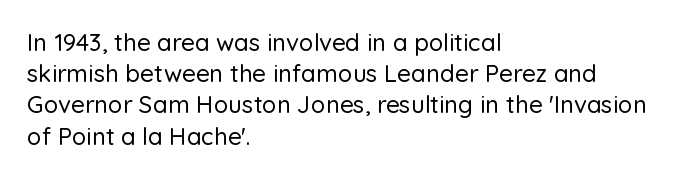
Q: Is the text italic (slanted)? A: No, it is upright.
Q: Is the text underlined? A: No.
Q: How is the paragraph aligned? A: Left-aligned.
Q: Is the spacing between letters normal or unusually wide? A: Normal.
Q: Is the spacing between lines tight, normal or loose? A: Normal.
